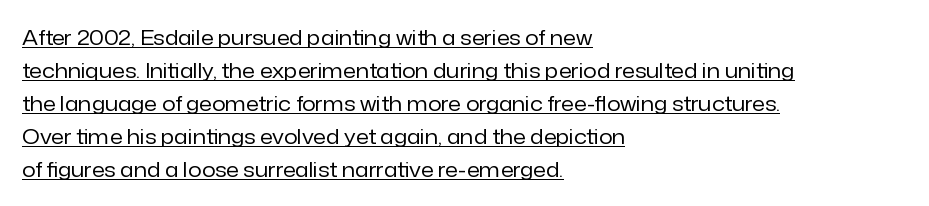
The image shows 21 px text type, upright; set left-aligned, normal line spacing (1.57x), normal letter spacing, underlined.
